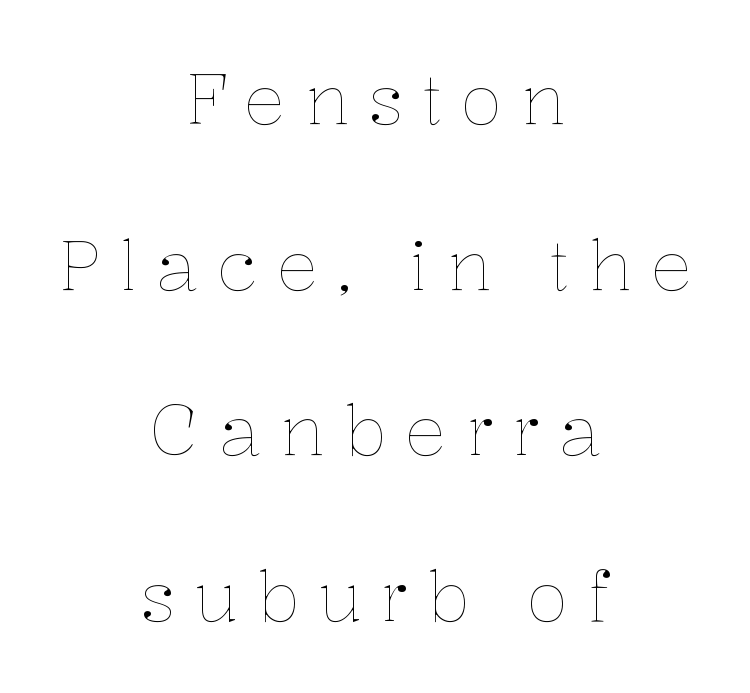
The image shows 69 px thin type, upright; set centered, loose line spacing (2.4x), unusually wide letter spacing (+0.27 em), not underlined; low stroke contrast and a medium x-height.
